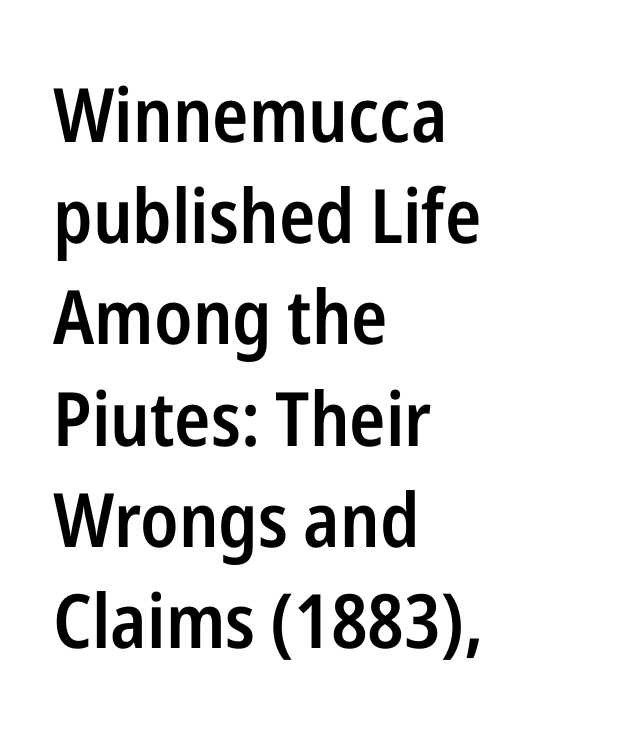
Note: no serifs on the glyphs. The letterforms sit shoulder to shoulder at normal distance. A bare baseline throughout the passage. The sample has been set in demibold, a notch under bold. Horizontal bands of white between lines are of average thickness. These lines are rendered in a variable-pitch font.
